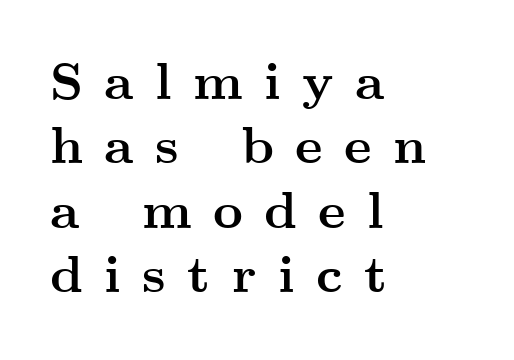
The letters are spread apart with noticeably loose tracking. The passage shown is typeset with a serif family. Line beginnings align vertically; line endings do not. The letters are bold, with thick, heavy strokes. A clean baseline with only descenders dipping below it. The passage shown is typed in a proportional face where columns would drift.
